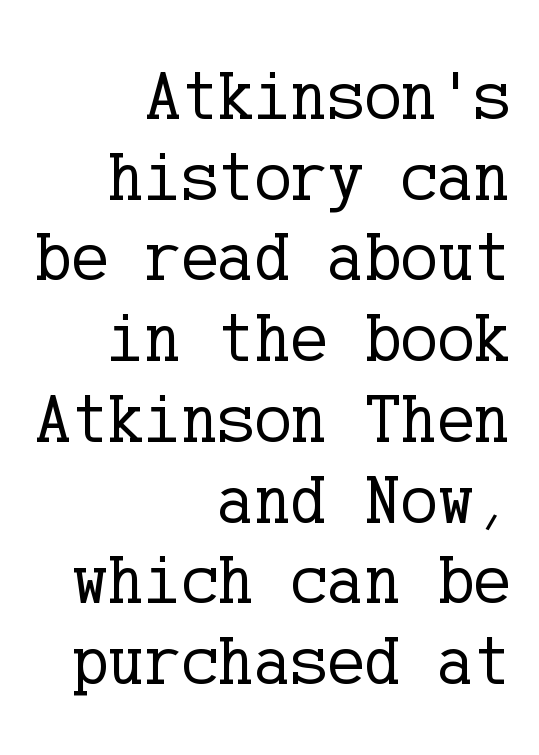
The image shows 69 px regular-weight serif type, upright; set right-aligned, line spacing 1.17x, normal letter spacing, not underlined; low stroke contrast and a medium x-height.
